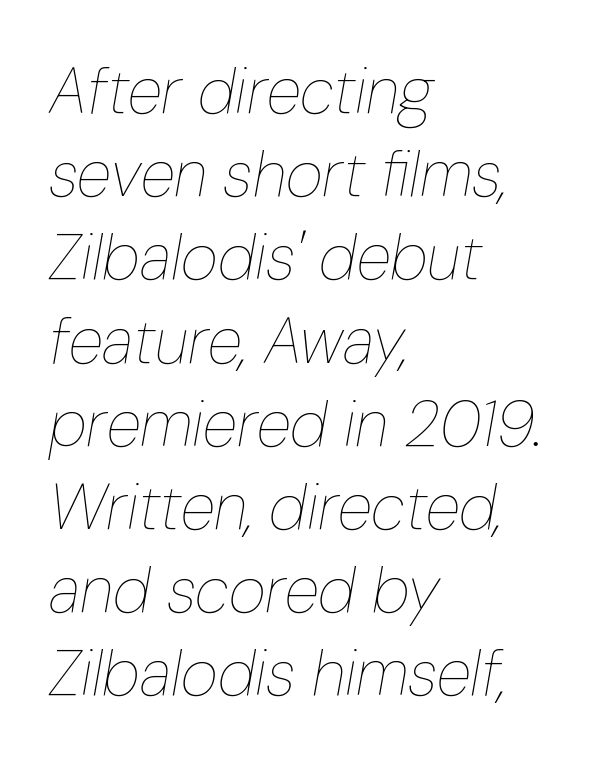
Q: Is the text bold? A: No.
Q: Is the text italic (slanted)? A: Yes, it leans right by about 10 degrees.
Q: Is the text underlined? A: No.
Q: How is the paragraph aligned? A: Left-aligned.
Q: Is the spacing between letters normal or unusually wide? A: Normal.
Q: Is the spacing between lines tight, normal or loose? A: Normal.
Q: Width (condensed, normal, or wide)? A: Condensed.
Q: Stroke contrast? A: Low.
Q: x-height? A: Medium.
Q: Monospaced? A: No.
